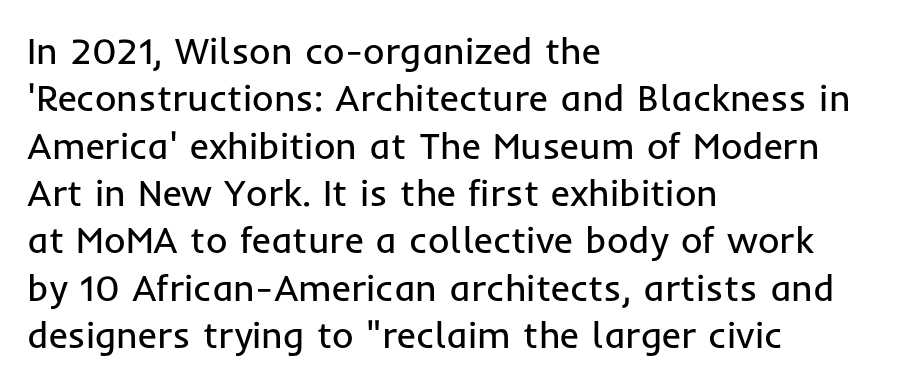
Q: Is the text bold? A: No.
Q: Is the text italic (slanted)? A: No, it is upright.
Q: Is the typeface a serif or a sans-serif typeface? A: Sans-serif.
Q: Is the text underlined? A: No.
Q: How is the paragraph aligned? A: Left-aligned.
Q: Is the spacing between letters normal or unusually wide? A: Normal.
Q: Is the spacing between lines tight, normal or loose? A: Normal.
Q: Width (condensed, normal, or wide)? A: Normal.
Q: Stroke contrast? A: Low.
Q: x-height? A: Medium.
Q: Monospaced? A: No.
